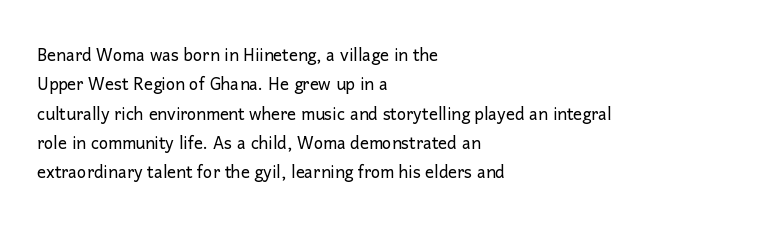
Caption: face not bold, strokes unweighted. Whoever set this chose a conventional vertical rhythm. This sample uses plain, unmodified letter spacing. The lettering stays uniformly vertical, giving the passage a roman look. Rule under the text: the space is simply empty.
